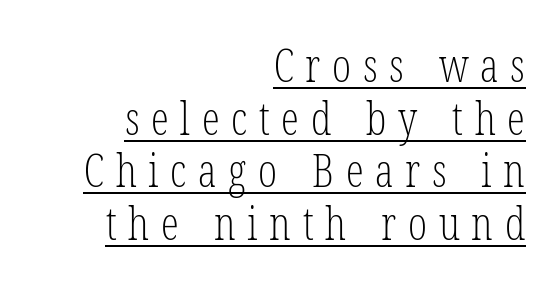
The tracking jumps out immediately: characters are airy and widely separated. Each stroke keeps to a modest, everyday thickness or less. Is this a fixed-width face? No — the glyphs have proportional, varying widths. Reading down the block, your eye finds every line finishing at a fixed right position.
